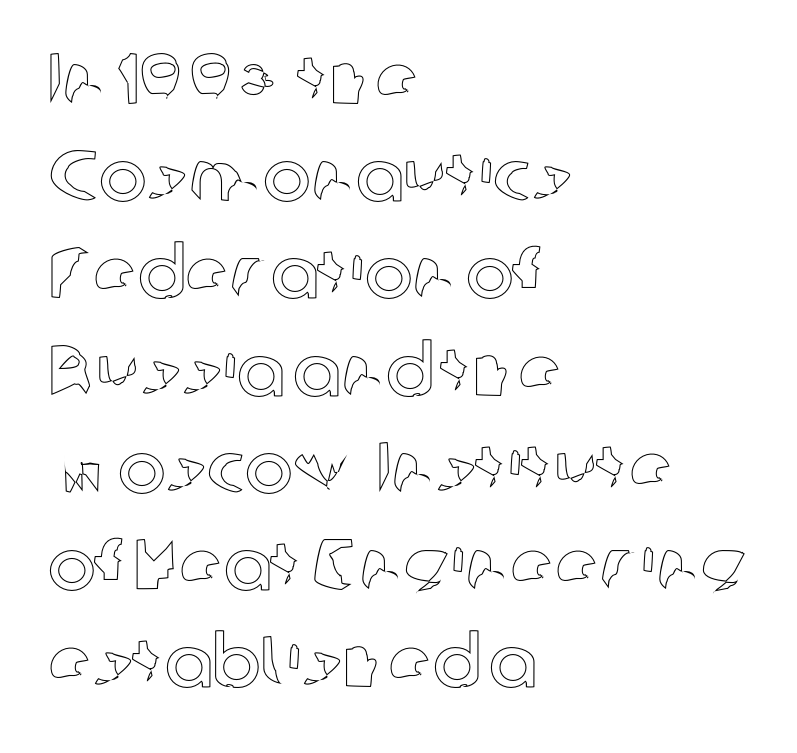
Q: Is the text italic (slanted)? A: No, it is upright.
Q: Is the text underlined? A: No.
Q: How is the paragraph aligned? A: Left-aligned.
Q: Is the spacing between letters normal or unusually wide? A: Normal.
Q: Is the spacing between lines tight, normal or loose? A: Normal.
Q: Width (condensed, normal, or wide)? A: Normal.
Q: x-height? A: Medium.
Q: Monospaced? A: No.
